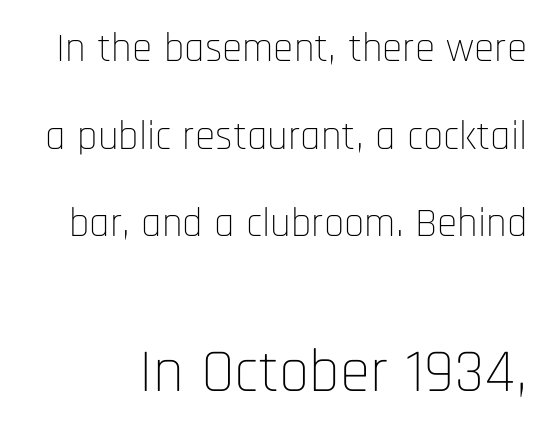
{"serif": "no", "italic": "no", "bold": "no", "weight": "thin", "width": "condensed", "stroke_contrast": "low", "x_height": "large", "monospaced": "no", "underline": "no", "line_spacing": "loose", "line_spacing_ratio": 2.14, "letter_spacing": "normal", "letter_spacing_em": 0.0, "larger_block": "second", "size_ratio": 1.49, "glyph_px": 61}
